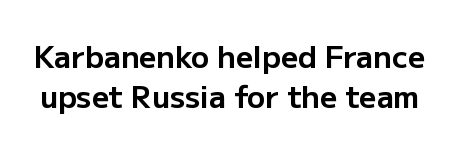
Regarding serifs, this sample does without them. When letters stand straight like this, we call the style roman or upright. Regarding leading, the lines here are spaced in the standard way. Each letter keeps its own natural width here, so spacing adapts to shape.
